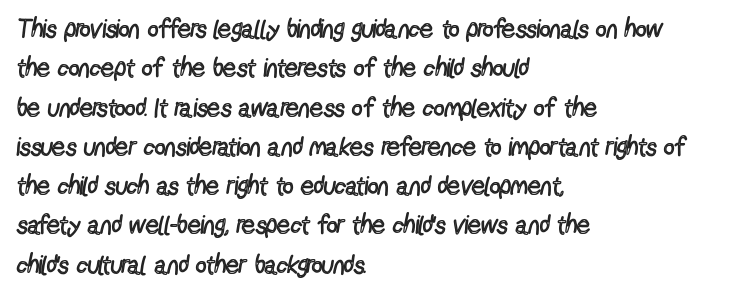
The image shows 26 px text type; set left-aligned, normal line spacing (1.51x), normal letter spacing, not underlined.
